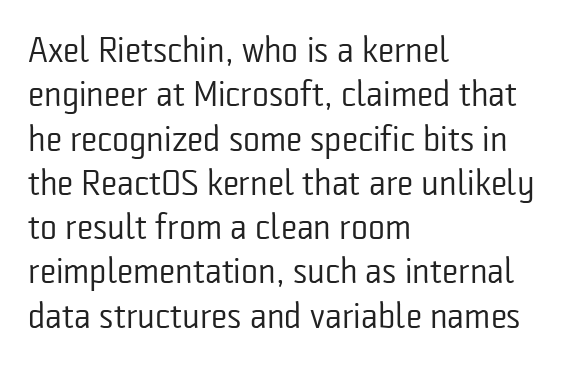
Q: Is the text bold? A: No.
Q: Is the text italic (slanted)? A: No, it is upright.
Q: Is the typeface a serif or a sans-serif typeface? A: Sans-serif.
Q: Is the text underlined? A: No.
Q: How is the paragraph aligned? A: Left-aligned.
Q: Is the spacing between letters normal or unusually wide? A: Normal.
Q: Width (condensed, normal, or wide)? A: Condensed.
Q: Stroke contrast? A: Low.
Q: x-height? A: Medium.
Q: Monospaced? A: No.
